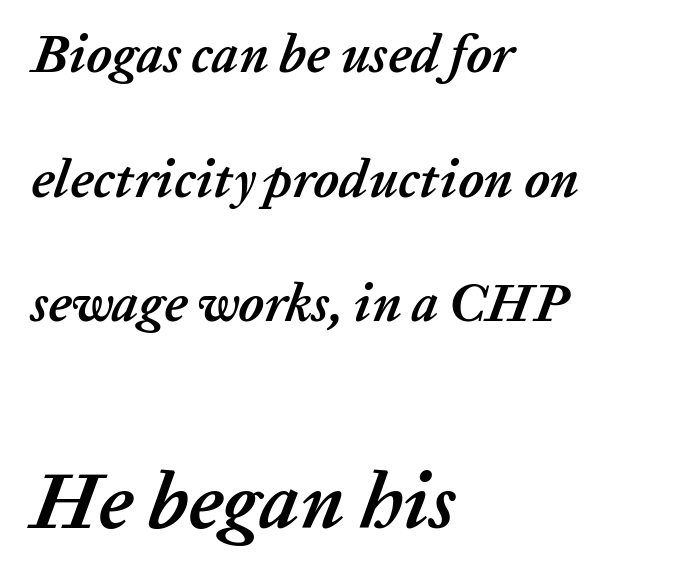
The image shows 79 px semibold type, italic (leaning right); set left-aligned, loose line spacing (2.35x), normal letter spacing, not underlined; the second (bottom) block is 1.49x larger; low stroke contrast and a medium x-height.
